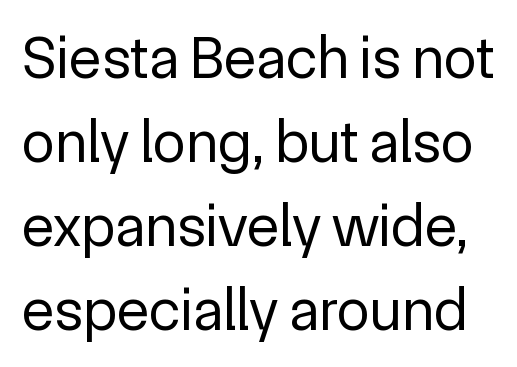
Baseline-to-baseline distance is the conventional proportion of letter height. Short note: letters normally spaced. Vertical strokes here are truly vertical. The letters carry no serifs — their stems end cleanly without finishing strokes. Looks like regular typesetting: each glyph gets only the width it needs. No extra ink here — the face is not bold.
